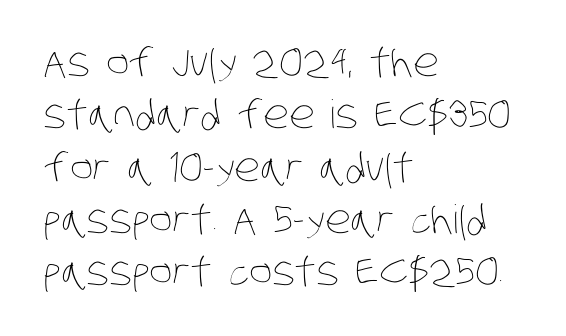
The image shows 39 px thin, condensed type; set left-aligned, normal line spacing (1.34x), normal letter spacing, not underlined; low stroke contrast and a large x-height.
